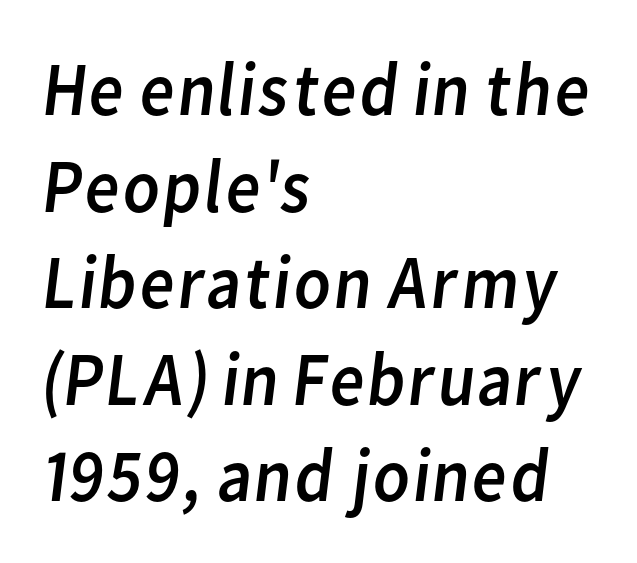
The foot of each line stays bare and open. Casual observation: everything's shoved over to the left. Character widths vary here, with narrow letters taking less room than wide ones. Each stroke keeps to a modest, everyday thickness or less. Is the letter spacing exaggerated? No — it looks like the ordinary default. Leading matches the norm, producing a regular column.
